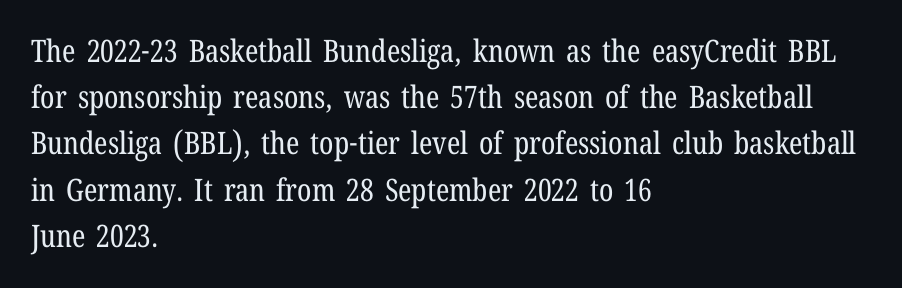
Each row of text sits above clean, open space. The font is comparable to plain body text, perhaps lighter. You can tell it's not italic because the verticals are truly vertical. The rag falls on the right side of this text block.
